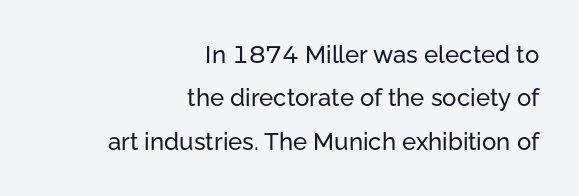
The image shows 24 px text type, upright; set right-aligned, line spacing 1.81x, normal letter spacing, not underlined.
